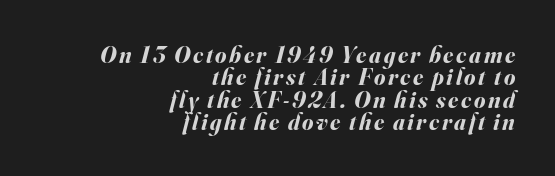
{"italic": "yes", "lean": "right", "slant_degrees": 16, "bold": "yes", "underline": "no", "align": "right", "line_spacing": "tight", "line_spacing_ratio": 0.97, "glyph_px": 23}
